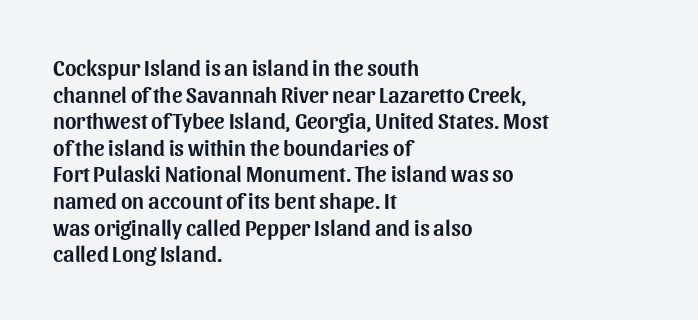
A student would call this left alignment; a typographer would say flush left, rag right. Nobody touched the tracking dial on this one. Tall strokes in this sample are plumb rather than angled. Descenders are the only things crossing below the line.
